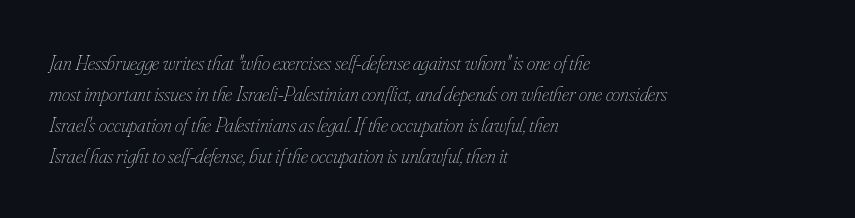
{"italic": "yes", "lean": "right", "slant_degrees": 16, "bold": "no", "underline": "no", "align": "left", "line_spacing": "normal", "line_spacing_ratio": 1.47, "letter_spacing": "normal", "letter_spacing_em": 0.0, "glyph_px": 21}
